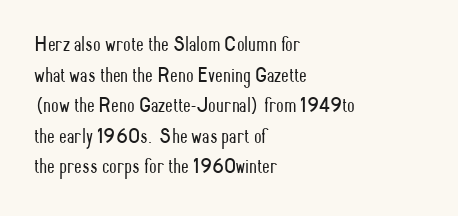
{"italic": "no", "bold": "no", "underline": "no", "align": "left", "line_spacing": "normal", "line_spacing_ratio": 1.39, "letter_spacing": "normal", "letter_spacing_em": 0.0, "glyph_px": 22}
